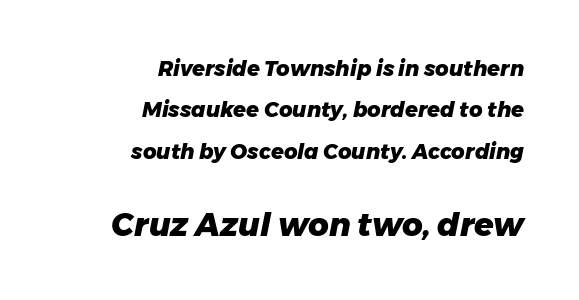
Teacher's note: observe the even right margin — that is flush-right alignment. The space between consecutive lines is lavish. These lines are rendered in a variable-pitch font. No word sits above an underline. Is the type slanted? Yes — the strokes lean at a clear angle.
